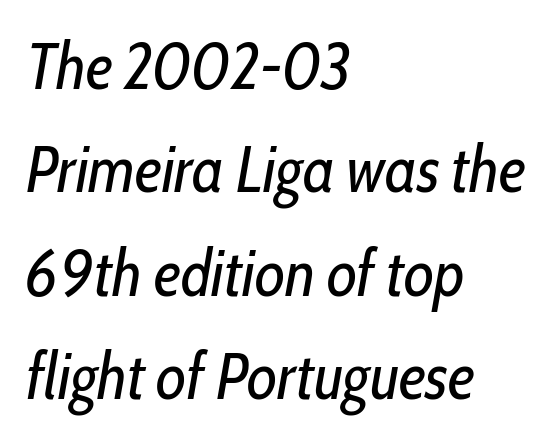
Q: Is the text bold? A: No.
Q: Is the text italic (slanted)? A: Yes, it leans right by about 10 degrees.
Q: Is the text underlined? A: No.
Q: How is the paragraph aligned? A: Left-aligned.
Q: Is the spacing between letters normal or unusually wide? A: Normal.
Q: Is the spacing between lines tight, normal or loose? A: Normal.
Q: Width (condensed, normal, or wide)? A: Condensed.
Q: Stroke contrast? A: Low.
Q: x-height? A: Medium.
Q: Monospaced? A: No.
